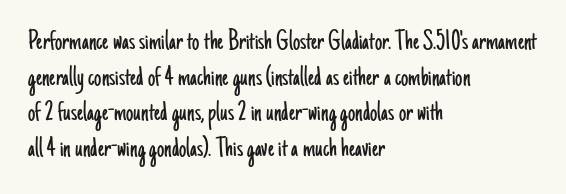
The image shows 29 px light, condensed sans-serif type, upright; set left-aligned, line spacing 1.23x, normal letter spacing, not underlined; low stroke contrast and a small x-height.
